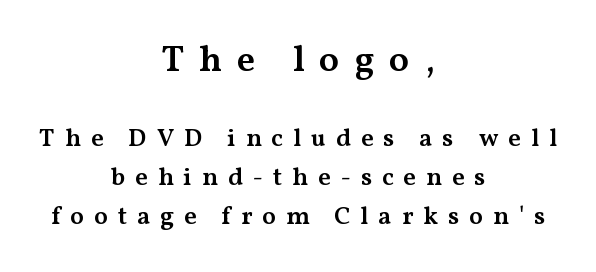
{"serif": "yes", "italic": "no", "bold": "semi", "weight": "semibold", "width": "wide", "stroke_contrast": "medium", "x_height": "medium", "monospaced": "no", "underline": "no", "align": "center", "line_spacing": "normal", "line_spacing_ratio": 1.56, "letter_spacing": "wide", "letter_spacing_em": 0.4, "larger_block": "first", "size_ratio": 1.48, "glyph_px": 37}
